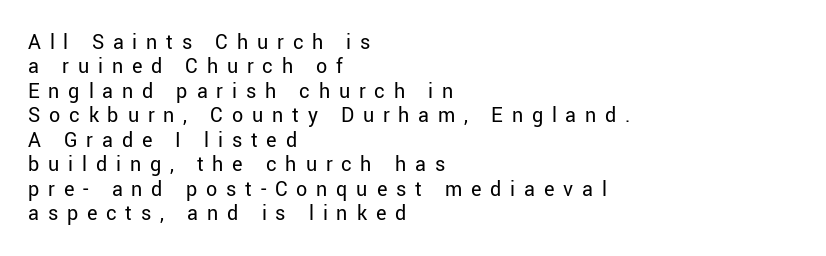
{"italic": "no", "bold": "no", "underline": "no", "align": "left", "line_spacing": "tight", "line_spacing_ratio": 1.11, "letter_spacing": "wide", "letter_spacing_em": 0.4, "glyph_px": 22}
